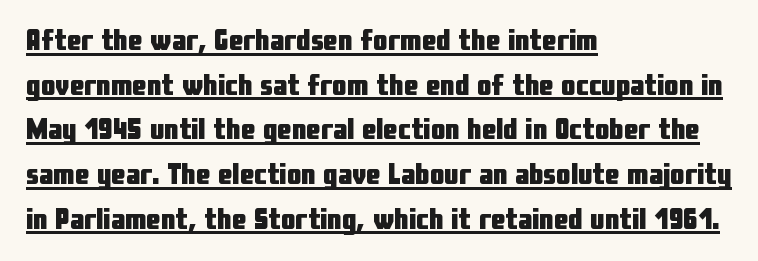
This sample uses an upright cut, with every glyph sitting square on the baseline. Baseline-to-baseline distance is the conventional proportion of letter height. The text was rendered using a sans face with plain stroke endings. Character widths vary here, with narrow letters taking less room than wide ones. Compared with typical body copy, the letter spacing here is the same. Heft: maximum for text — a bold.
